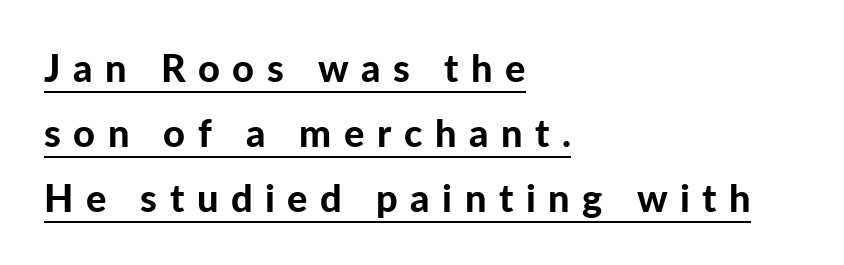
Does a line run under the words? Yes, clearly. These lines are composed in type without serifs. The letterforms stand isolated, each surrounded by extra space. Caption: bold face, heavy strokes.
